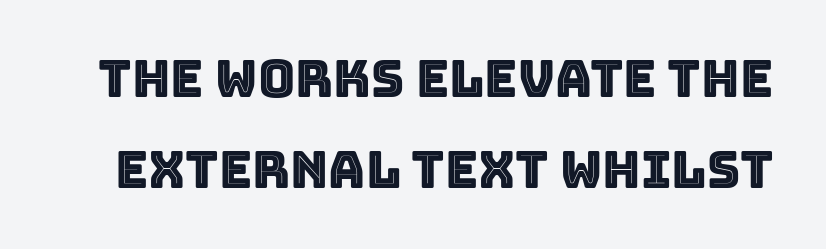
The face used here is proportionally spaced, like ordinary book or web type. The glyphs are unaccompanied by any horizontal stroke below them. Inter-character spacing is left at the font's built-in metrics. The font's upright variant was chosen for this text.
